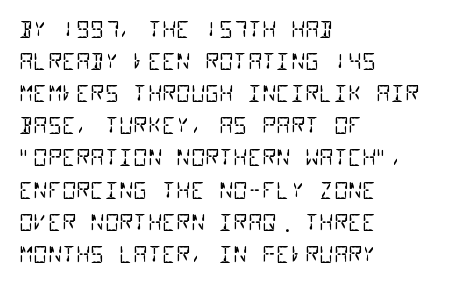
Students, observe: this is what conventionally led text looks like. Nobody touched the tracking dial on this one. Anything drawn beneath the words? Only blank space. A light-to-regular cut is what we see here. The setting favours the left margin, as ordinary paragraphs usually do.
